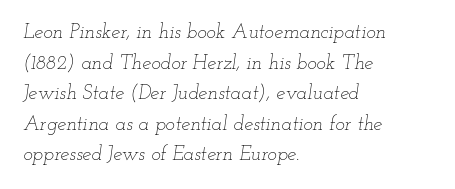
{"italic": "yes", "lean": "right", "slant_degrees": 12, "bold": "no", "underline": "no", "align": "left", "line_spacing": "normal", "line_spacing_ratio": 1.53, "letter_spacing": "normal", "letter_spacing_em": 0.0, "glyph_px": 20}
